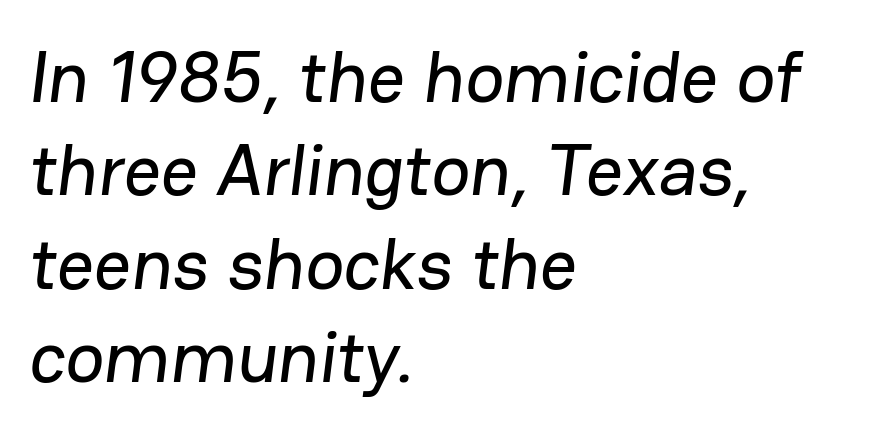
The image shows 73 px sans-serif type; set left-aligned, normal line spacing (1.28x), normal letter spacing, not underlined; low stroke contrast and a medium x-height.
